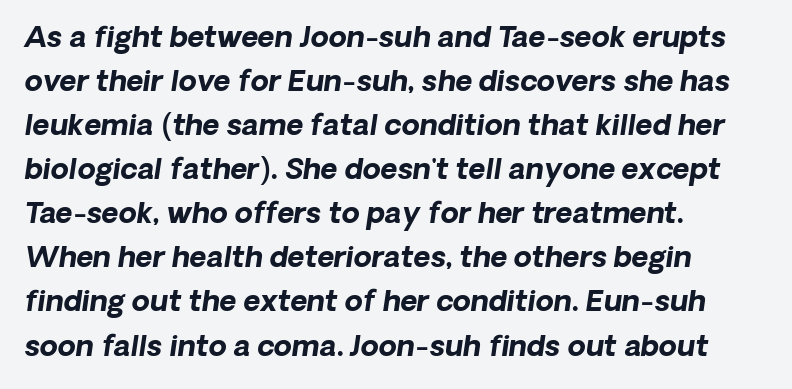
How are the letters spaced? Ordinarily, with no added tracking. The text carries the slant typical of an italic or oblique font. The rendering uses a moderate line-height, typical for paragraphs. Spacing verdict: proportional, widths tailored to each character. Horizontally, the lines are justified to the leading edge only. The sample has been set heavy, in full bold.
